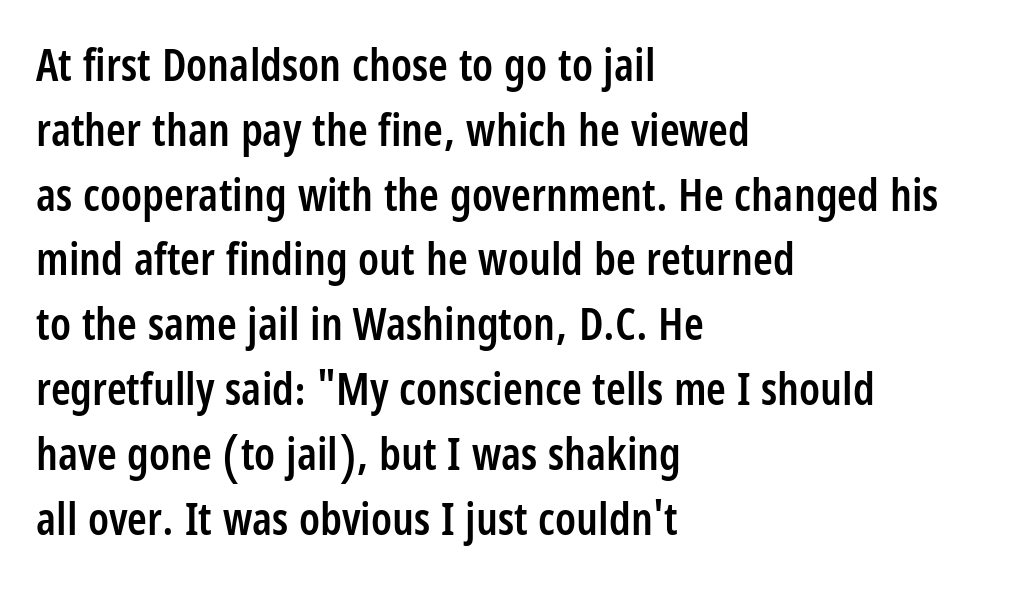
The image shows 45 px semibold, condensed sans-serif type, upright; set left-aligned, normal line spacing (1.44x), normal letter spacing, not underlined; low stroke contrast and a large x-height.
